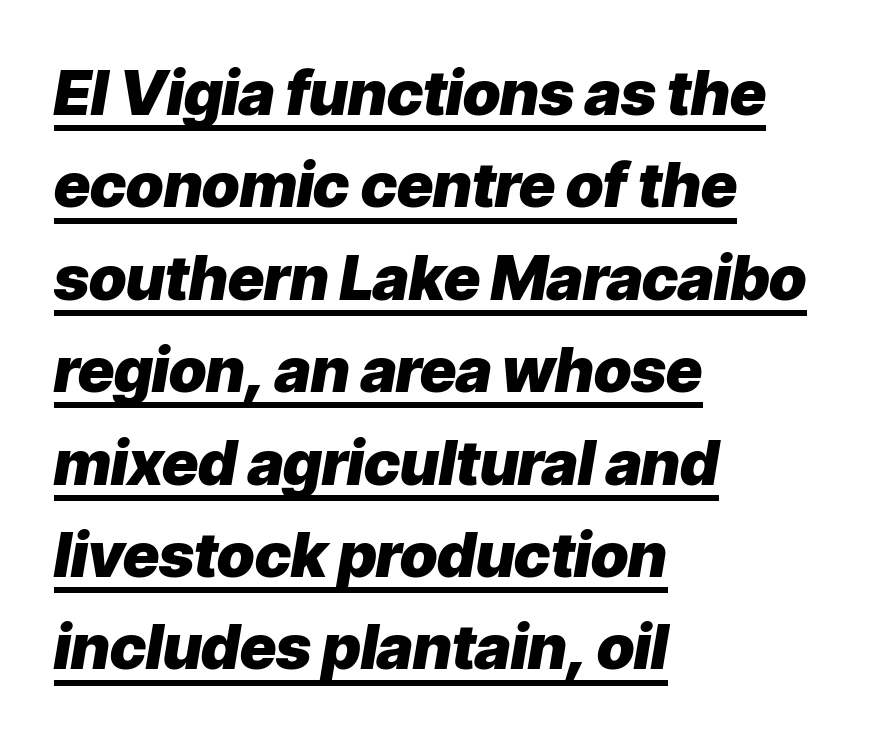
The image shows 62 px heavy type, italic (leaning right); set left-aligned, normal line spacing (1.49x), normal letter spacing, underlined; low stroke contrast and a medium x-height.
